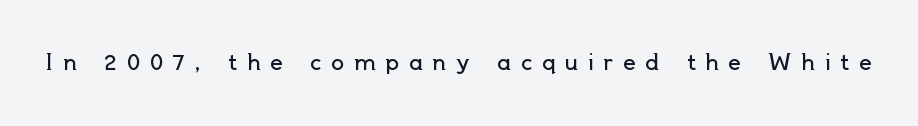
{"italic": "no", "bold": "no", "underline": "no", "letter_spacing": "wide", "letter_spacing_em": 0.43, "glyph_px": 22}
